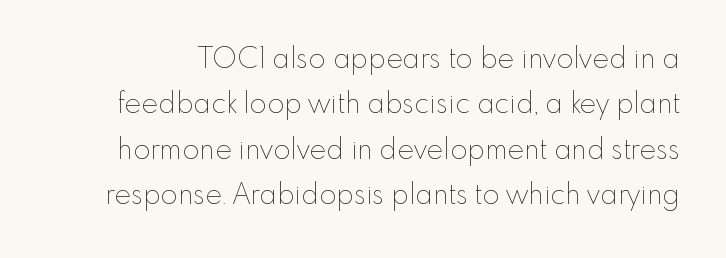
{"italic": "no", "bold": "no", "weight": "thin", "width": "normal", "stroke_contrast": "low", "x_height": "small", "monospaced": "no", "underline": "no", "line_spacing": "normal", "line_spacing_ratio": 1.62, "letter_spacing": "normal", "letter_spacing_em": 0.0, "glyph_px": 28}
